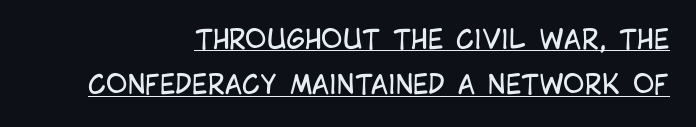
Q: Is the text bold? A: No.
Q: Is the text italic (slanted)? A: No, it is upright.
Q: Is the text underlined? A: Yes.
Q: How is the paragraph aligned? A: Right-aligned.
Q: Is the spacing between letters normal or unusually wide? A: Normal.
